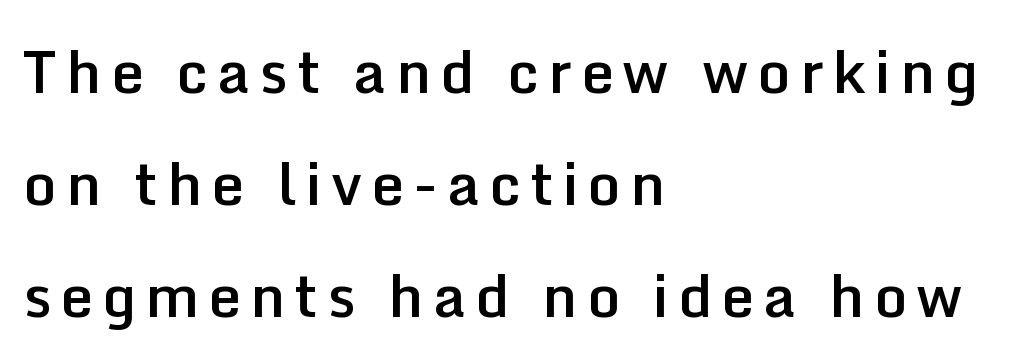
Line starts are locked; line ends wander. A clean baseline with only descenders dipping below it. The specimen reads as upright at a glance. Does the leading feel generous? Absolutely, it's lavish. This sample has the flowing, uneven cadence of proportional lettering. These lines carry some extra weight — a demibold, not a full bold.
